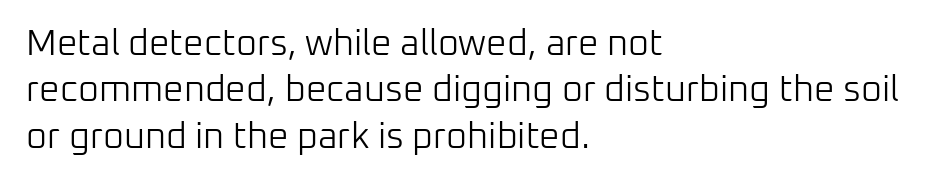
Honestly, the letter spacing is just normal — you wouldn't notice it. The characters are drawn with everyday or finer stroke widths. The line-height multiplier appears to be the usual default. Plain, unruled lines of type. Varying glyph widths throughout — classic text-font behaviour.
